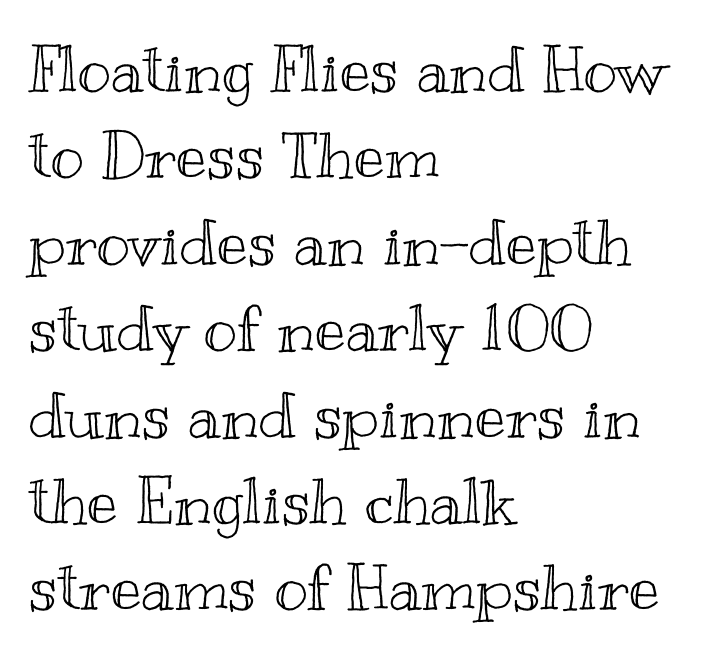
The space beneath each line is pristine and unruled. Layout note: lines flush left. The tracking reads as untouched default to a designer's eye. Regular leading.
